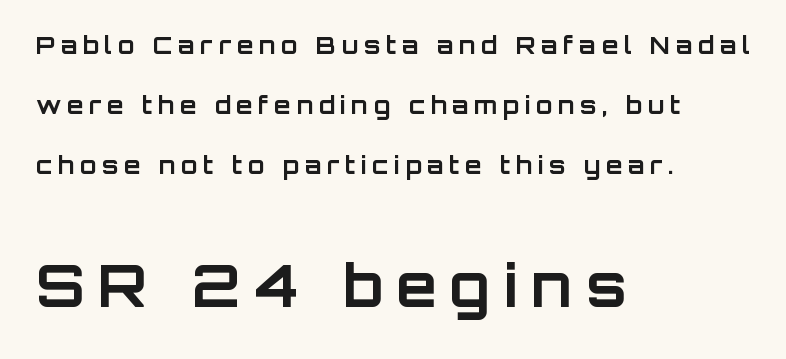
{"serif": "no", "italic": "no", "bold": "yes", "weight": "bold", "width": "normal", "stroke_contrast": "low", "x_height": "large", "monospaced": "no", "underline": "no", "align": "left", "line_spacing": "loose", "line_spacing_ratio": 2.49, "letter_spacing": "wide", "letter_spacing_em": 0.23, "larger_block": "second", "size_ratio": 2.46, "glyph_px": 59}
